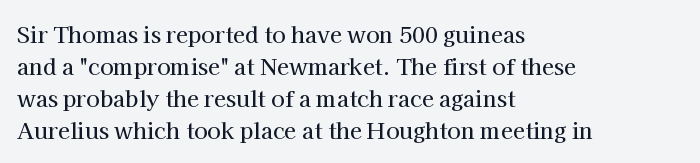
Left-aligned paragraph, ragged on the right. Rendered with straight, roman letterforms. Successive baselines arrive at the customary interval. Descenders are the only things crossing below the line. Is the letter spacing exaggerated? No — it looks like the ordinary default.
